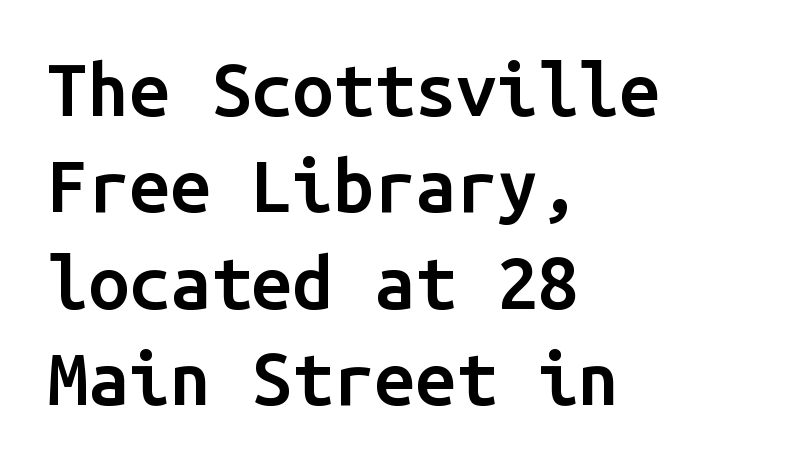
You could count columns in this text — the font is strictly monospaced. The rendering uses a moderate line-height, typical for paragraphs. Do the letters lean? They stand straight. Typeset ragged right — the left edge is the straight one. No word sits above an underline. In terms of letterspacing, this is plain default setting.
